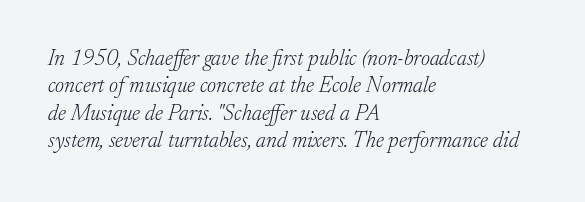
Leftover space on each line is placed entirely after the last word. What stands out about the letter spacing? Nothing — it is the standard amount. Designer's note — italics engaged. The foot of each line stays bare and open. A typesetter would call this leading conventional body-copy spacing. This is not heavy type; no bold has been used.
